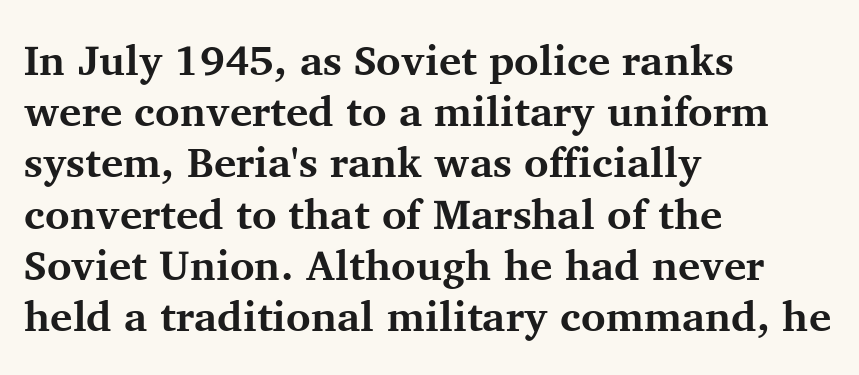
{"serif": "yes", "italic": "no", "bold": "yes", "weight": "bold", "width": "normal", "stroke_contrast": "medium", "x_height": "medium", "monospaced": "no", "underline": "no", "align": "left", "line_spacing_ratio": 1.22, "letter_spacing": "normal", "letter_spacing_em": 0.0, "glyph_px": 42}
